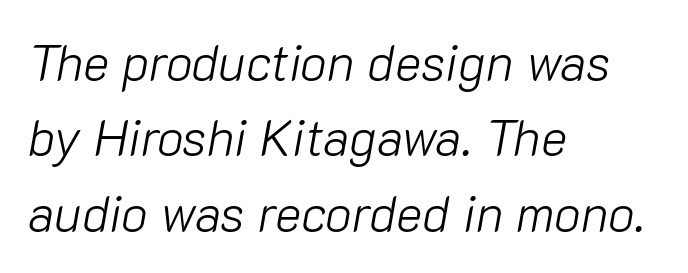
Rule under the text: the space is simply empty. The gaps between neighbouring characters are ordinary and unremarkable. Here the designer chose a conventional face with non-uniform glyph widths. Teacher's note: observe the even left margin — that is flush-left alignment.
